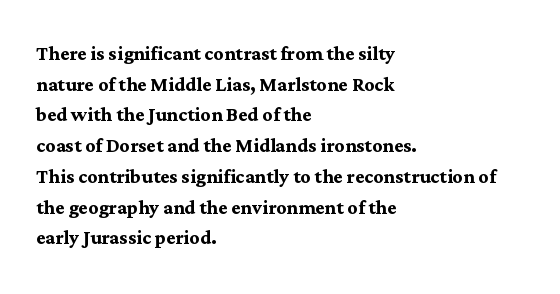
{"italic": "no", "bold": "yes", "underline": "no", "align": "left", "line_spacing_ratio": 1.23, "letter_spacing": "normal", "letter_spacing_em": 0.0, "glyph_px": 25}
